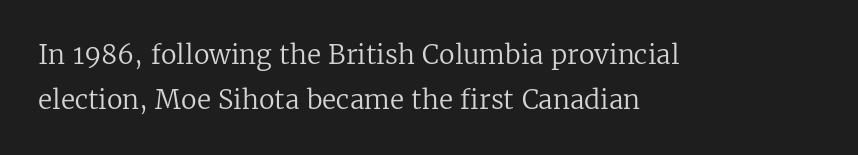
Q: Is the text bold? A: No.
Q: Is the text italic (slanted)? A: No, it is upright.
Q: Is the text underlined? A: No.
Q: How is the paragraph aligned? A: Left-aligned.
Q: Is the spacing between letters normal or unusually wide? A: Normal.
